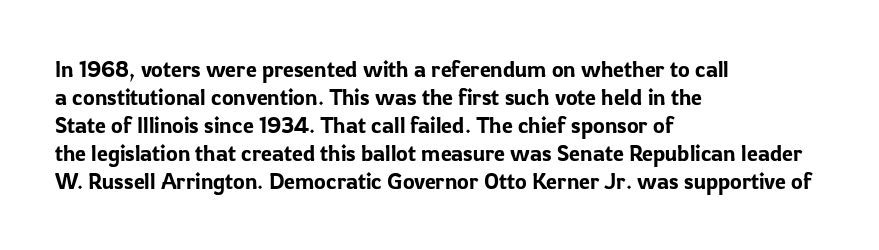
{"italic": "no", "underline": "no", "align": "left", "line_spacing": "normal", "line_spacing_ratio": 1.27, "letter_spacing": "normal", "letter_spacing_em": 0.0, "glyph_px": 22}
